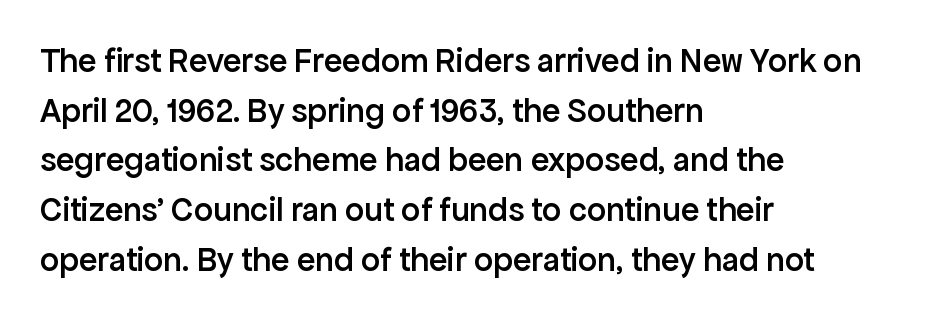
Do the characters align in a grid? No, the font is proportional. The space between consecutive lines is moderate. Casual observation: everything's shoved over to the left. Does the weight exceed regular? Yes, but only to semibold. Are there feet on the stems? There aren't — it's a sans.
